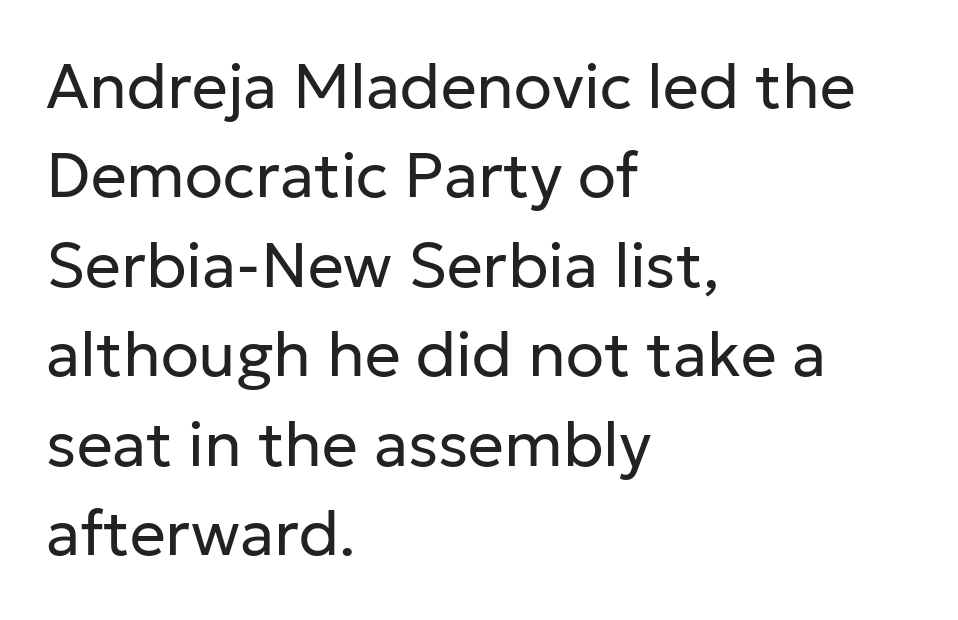
The image shows 63 px regular-weight sans-serif type, upright; set left-aligned, normal line spacing (1.42x), normal letter spacing, not underlined; low stroke contrast and a medium x-height.
